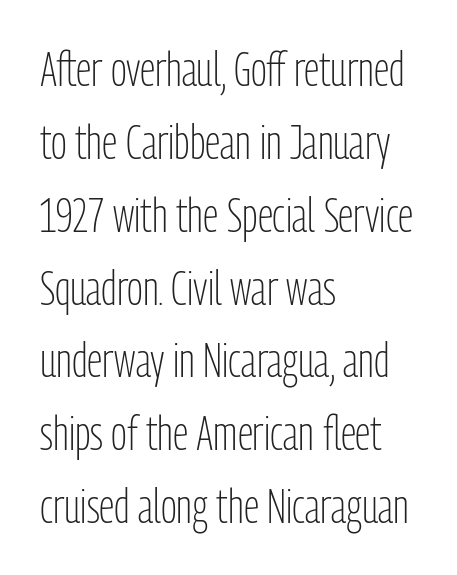
Underline: absent. If you drew a ruler down the left edge, every line would touch it. Character widths vary here, with narrow letters taking less room than wide ones. This sample keeps an unexceptional amount of space between lines. The horizontal fit of the characters is conventional and even. Posture: upright roman.
